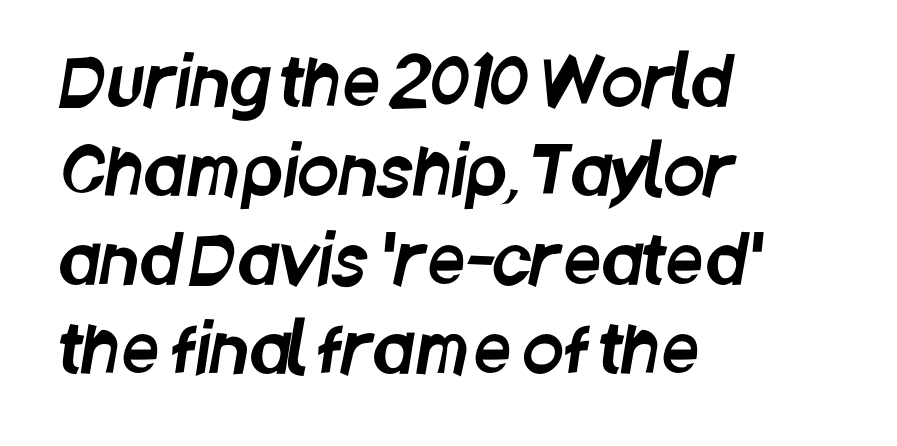
The image shows 67 px condensed sans-serif type; set left-aligned, normal line spacing (1.33x), normal letter spacing, not underlined; low stroke contrast and a large x-height.
